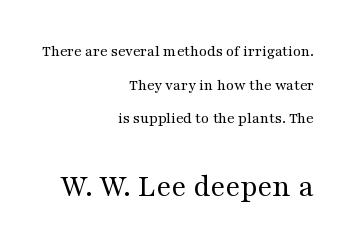
Q: Is the text bold? A: No.
Q: Is the text italic (slanted)? A: No, it is upright.
Q: Is the typeface a serif or a sans-serif typeface? A: Serif.
Q: Is the text underlined? A: No.
Q: How is the paragraph aligned? A: Right-aligned.
Q: Is the spacing between letters normal or unusually wide? A: Normal.
Q: Is the spacing between lines tight, normal or loose? A: Loose.
Q: Which block of text is set in a larger size, the first (top) or the second (bottom)? A: The second (bottom) one.
Q: Width (condensed, normal, or wide)? A: Wide.
Q: Stroke contrast? A: Medium.
Q: x-height? A: Medium.
Q: Monospaced? A: No.
